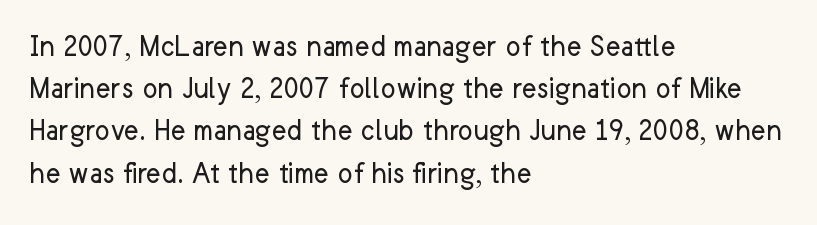
Looks like regular typesetting: each glyph gets only the width it needs. The compositor pushed each line to the left boundary. Nope, no serifs anywhere on these letters. This rendering features lettering with no underline.
